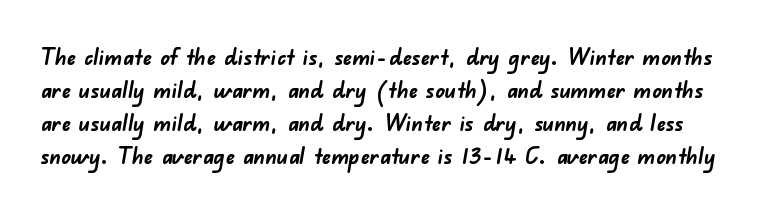
Thick stems and heavy bowls — unmistakably bold. Line spacing here is normal. No extra tracking has been applied to these lines. Underline: absent.
